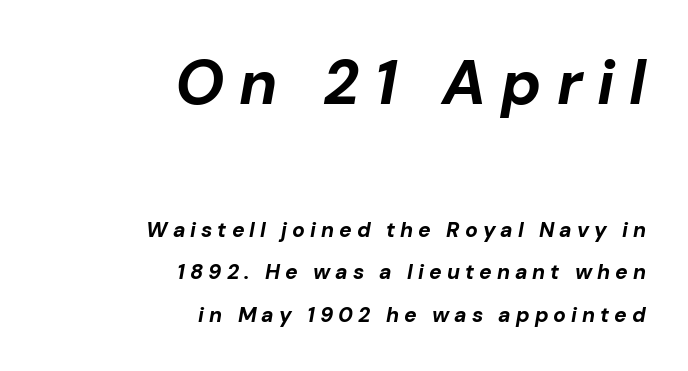
Q: Is the text bold? A: Yes.
Q: Is the text italic (slanted)? A: Yes, it leans right by about 10 degrees.
Q: Is the text underlined? A: No.
Q: How is the paragraph aligned? A: Right-aligned.
Q: Is the spacing between letters normal or unusually wide? A: Unusually wide.
Q: Is the spacing between lines tight, normal or loose? A: Loose.
Q: Which block of text is set in a larger size, the first (top) or the second (bottom)? A: The first (top) one.
Q: Width (condensed, normal, or wide)? A: Normal.
Q: Stroke contrast? A: Low.
Q: x-height? A: Medium.
Q: Monospaced? A: No.
